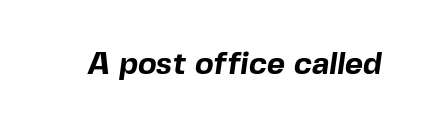
Each letter keeps its own natural width here, so spacing adapts to shape. The line texture is even and compact thanks to regular tracking. This sample uses a sans-serif face. Glance below the letters and you will spot only blank space. You'd pick this weight for a headline — it's a proper bold.
